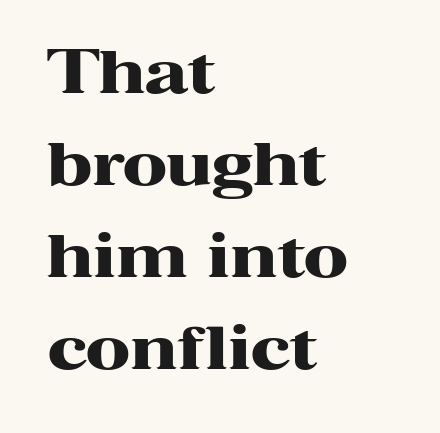
Rows of type keep a routine distance in the vertical direction. Note the varied advance widths — an 'i' is clearly narrower than an 'm'. Each glyph is drawn with heavy, bold strokes. Is there any slant? The stems are plumb. Glance below the letters and you will spot only blank space. Letter spacing: default.
